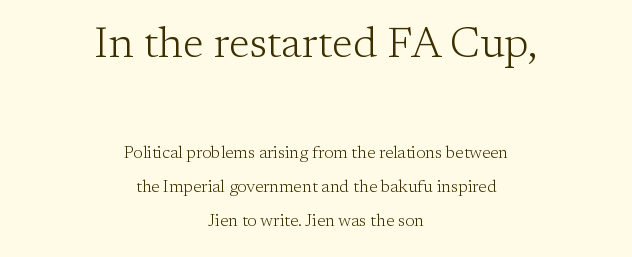
The image shows 43 px light serif type, upright; set centered, loose line spacing (2.0x), normal letter spacing, not underlined; the first (top) block is 2.53x larger; low stroke contrast and a medium x-height.
